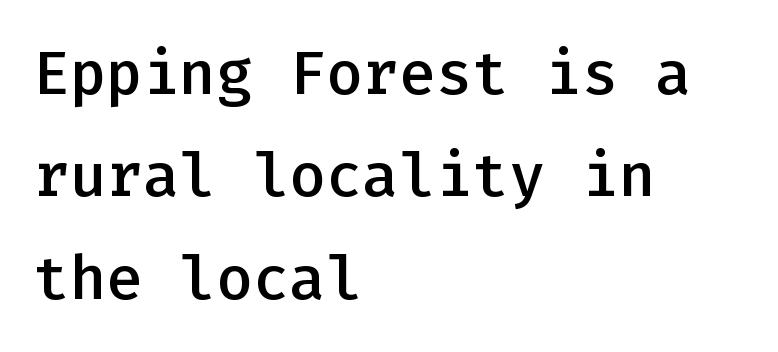
The image shows 61 px semibold sans-serif type, upright, monospaced; set left-aligned, normal line spacing (1.68x), normal letter spacing, not underlined; low stroke contrast and a medium x-height.
